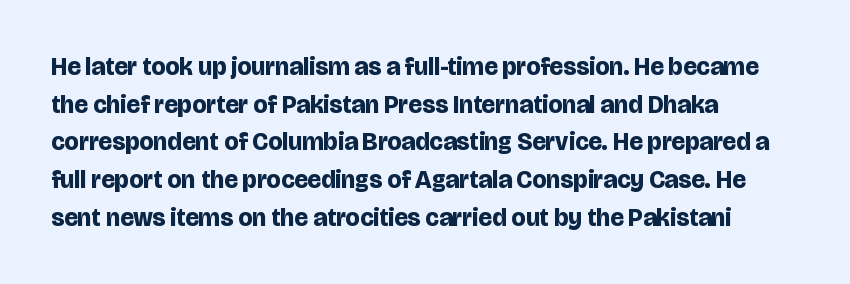
Q: Is the text bold? A: Yes.
Q: Is the text italic (slanted)? A: No, it is upright.
Q: Is the text underlined? A: No.
Q: How is the paragraph aligned? A: Left-aligned.
Q: Is the spacing between letters normal or unusually wide? A: Normal.
Q: Is the spacing between lines tight, normal or loose? A: Normal.
